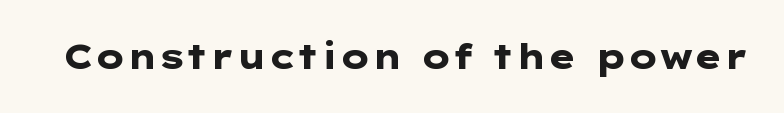
{"serif": "no", "italic": "no", "bold": "yes", "weight": "heavy", "width": "wide", "stroke_contrast": "low", "x_height": "medium", "underline": "no", "letter_spacing": "normal", "letter_spacing_em": 0.0, "glyph_px": 34}
